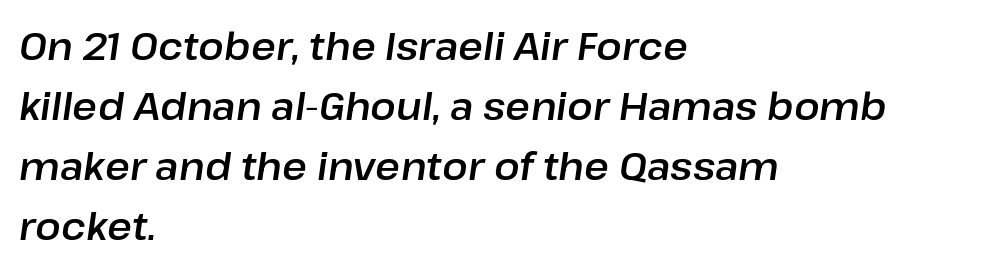
A typesetter would call this leading conventional body-copy spacing. This sample has the flowing, uneven cadence of proportional lettering. This sample uses plain, unmodified letter spacing. Line beginnings align vertically; line endings do not. Emphasis-style slanted type is in use. Underlining? Definitely not there.
